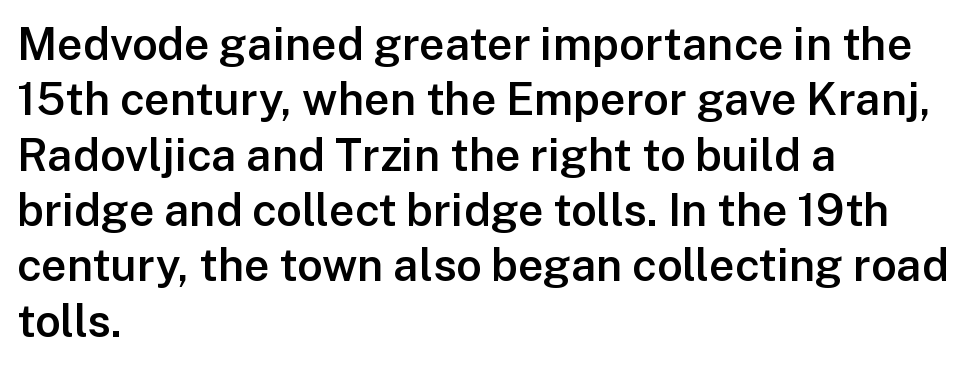
This sample has the flowing, uneven cadence of proportional lettering. These lines stack with their left ends in a neat column. Emphasis by weight is partial: semibold. Has an underline been added? It has not.
